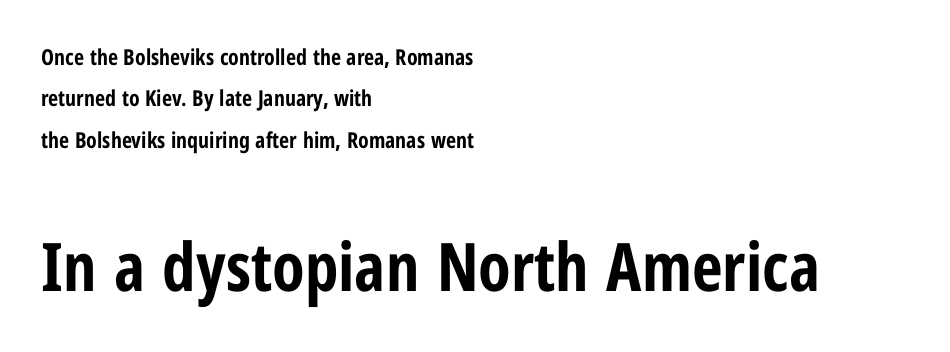
The specimen reads as upright at a glance. Bold? Absolutely — the strokes are thick and heavy. Standard letterfit; no display-style spreading of the glyphs. Does the bottom block carry the larger type? Yes, it does. Short and long lines alike share a common starting point at left.
